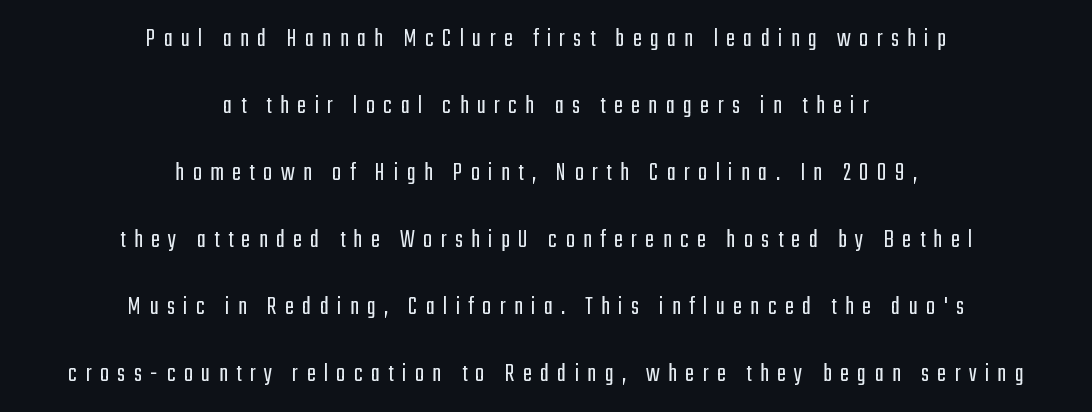
Q: Is the text bold? A: No.
Q: Is the text italic (slanted)? A: No, it is upright.
Q: Is the text underlined? A: No.
Q: How is the paragraph aligned? A: Centered.
Q: Is the spacing between letters normal or unusually wide? A: Unusually wide.
Q: Is the spacing between lines tight, normal or loose? A: Loose.
